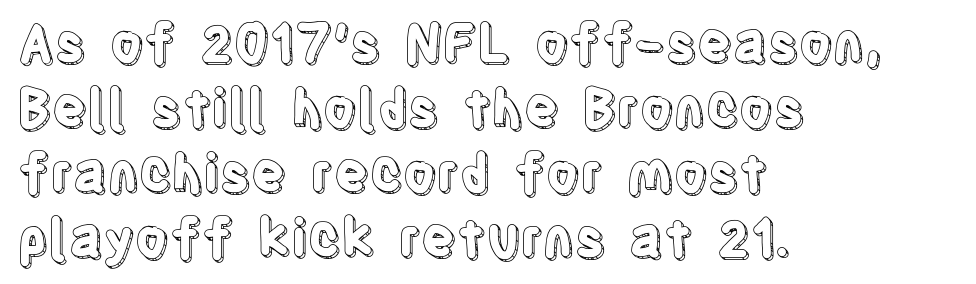
{"italic": "no", "width": "condensed", "x_height": "large", "monospaced": "no", "underline": "no", "align": "left", "line_spacing": "normal", "line_spacing_ratio": 1.25, "letter_spacing": "normal", "letter_spacing_em": 0.0, "glyph_px": 52}
